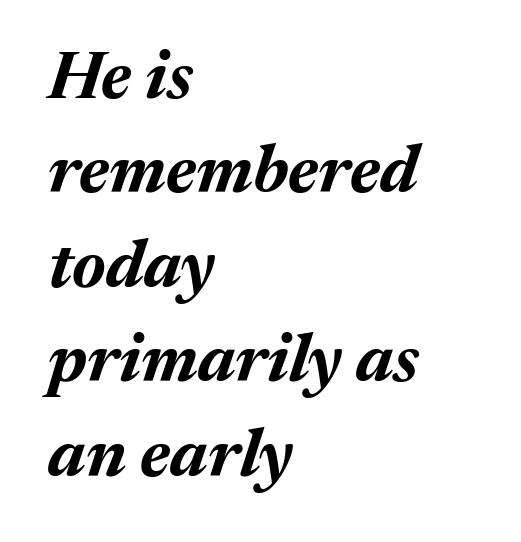
The image shows 67 px bold type, italic (leaning right); set left-aligned, normal line spacing (1.41x), normal letter spacing, not underlined; medium stroke contrast and a medium x-height.
